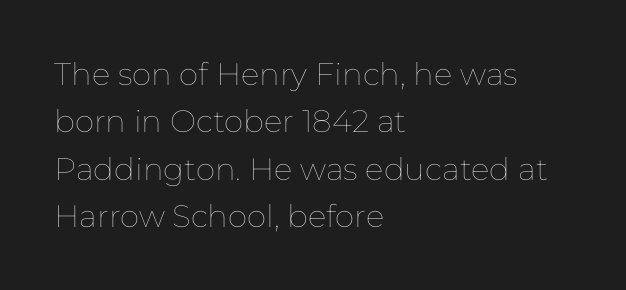
Q: Is the text bold? A: No.
Q: Is the text italic (slanted)? A: No, it is upright.
Q: Is the text underlined? A: No.
Q: How is the paragraph aligned? A: Left-aligned.
Q: Is the spacing between letters normal or unusually wide? A: Normal.
Q: Is the spacing between lines tight, normal or loose? A: Normal.
Q: Width (condensed, normal, or wide)? A: Normal.
Q: Stroke contrast? A: Low.
Q: x-height? A: Medium.
Q: Monospaced? A: No.
